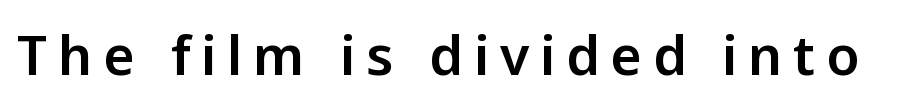
{"serif": "no", "italic": "no", "width": "normal", "stroke_contrast": "low", "x_height": "medium", "monospaced": "no", "underline": "no", "letter_spacing": "wide", "letter_spacing_em": 0.2, "glyph_px": 54}
